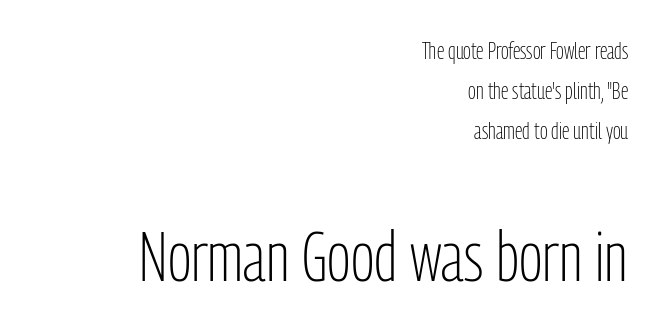
{"serif": "no", "italic": "no", "bold": "no", "weight": "light", "width": "condensed", "stroke_contrast": "low", "x_height": "medium", "monospaced": "no", "underline": "no", "align": "right", "line_spacing_ratio": 1.75, "letter_spacing": "normal", "letter_spacing_em": 0.0, "larger_block": "second", "size_ratio": 3.04, "glyph_px": 70}
